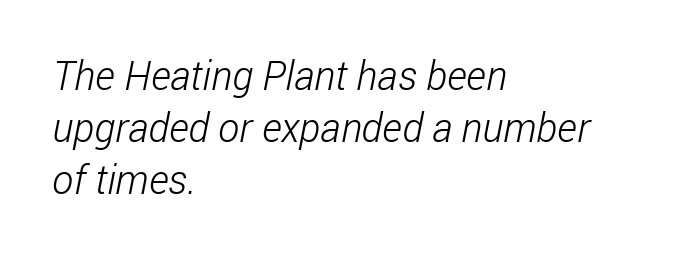
The setting favours the left margin, as ordinary paragraphs usually do. Varying glyph widths throughout — classic text-font behaviour. Compared with typical paragraphs, the rows here are spaced about the same. Does the type have serifs? No, each stem ends abruptly. Bare-footed words on every line.
